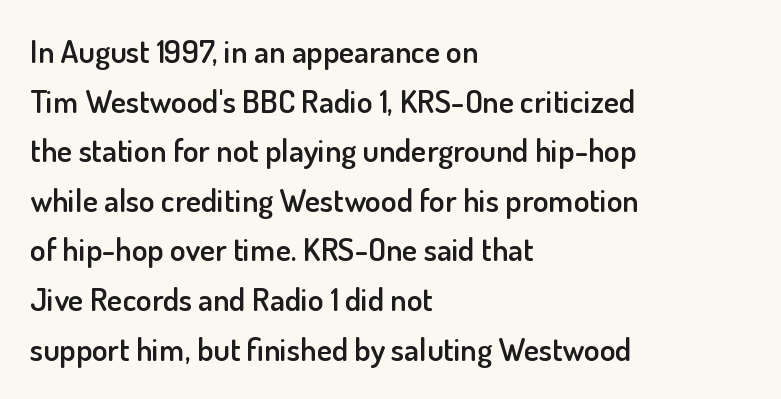
The image shows 32 px semibold sans-serif type, upright; set left-aligned, normal line spacing (1.55x), normal letter spacing, not underlined; low stroke contrast and a small x-height.
